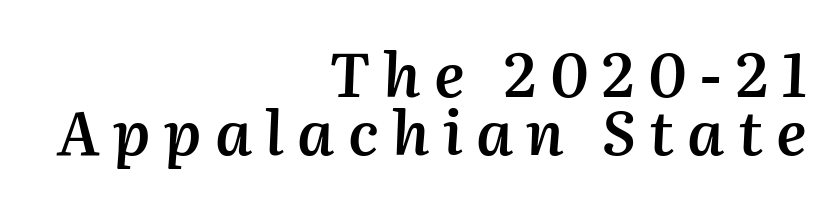
The image shows 61 px semibold type, italic (leaning right); set right-aligned, tight line spacing (0.95x), unusually wide letter spacing (+0.22 em), not underlined; medium stroke contrast and a medium x-height.
